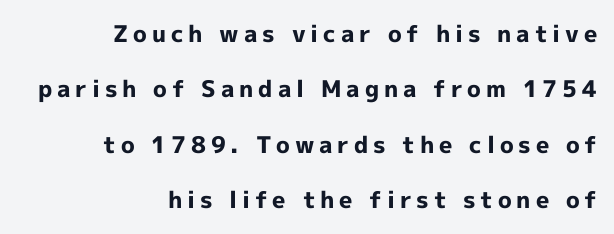
Q: Is the text bold? A: Yes.
Q: Is the text italic (slanted)? A: No, it is upright.
Q: Is the text underlined? A: No.
Q: How is the paragraph aligned? A: Right-aligned.
Q: Is the spacing between letters normal or unusually wide? A: Unusually wide.
Q: Is the spacing between lines tight, normal or loose? A: Loose.
